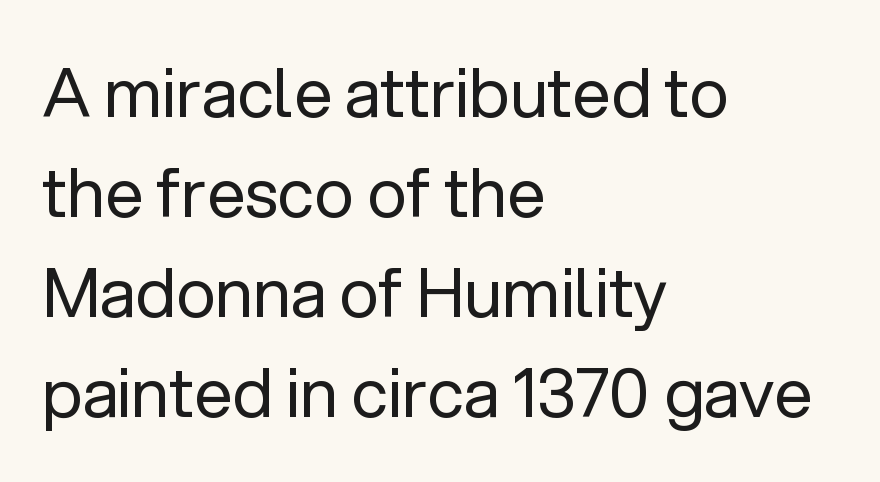
Q: Is the text bold? A: No.
Q: Is the text italic (slanted)? A: No, it is upright.
Q: Is the typeface a serif or a sans-serif typeface? A: Sans-serif.
Q: Is the text underlined? A: No.
Q: How is the paragraph aligned? A: Left-aligned.
Q: Is the spacing between letters normal or unusually wide? A: Normal.
Q: Is the spacing between lines tight, normal or loose? A: Normal.
Q: Width (condensed, normal, or wide)? A: Normal.
Q: Stroke contrast? A: Low.
Q: x-height? A: Medium.
Q: Monospaced? A: No.
